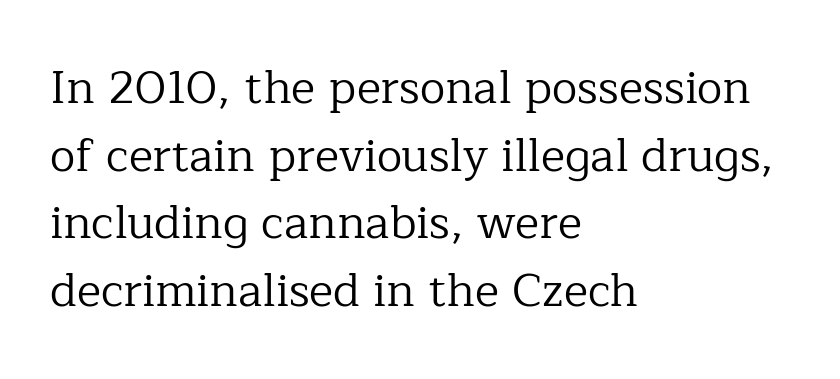
The image shows 46 px regular-weight serif type, upright; set left-aligned, normal line spacing (1.47x), normal letter spacing, not underlined; low stroke contrast and a medium x-height.
